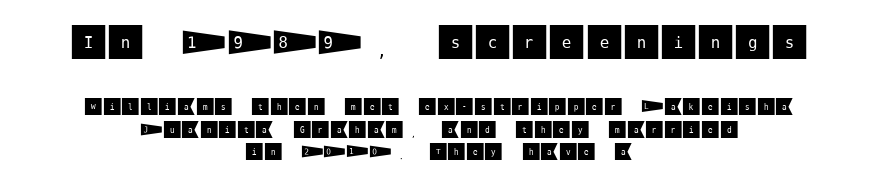
The image shows 38 px sans-serif type, upright; set centered, line spacing 1.16x, normal letter spacing, not underlined; the first (top) block is 2.0x larger; medium stroke contrast and a large x-height.
